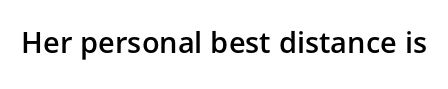
The baseline area is clear. Characters follow at the spacing the type designer built in. The passage shown is semibold, sitting just below true bold. Character widths vary here, with narrow letters taking less room than wide ones. Observe the absence of serifs on each vertical stroke in this sample.
